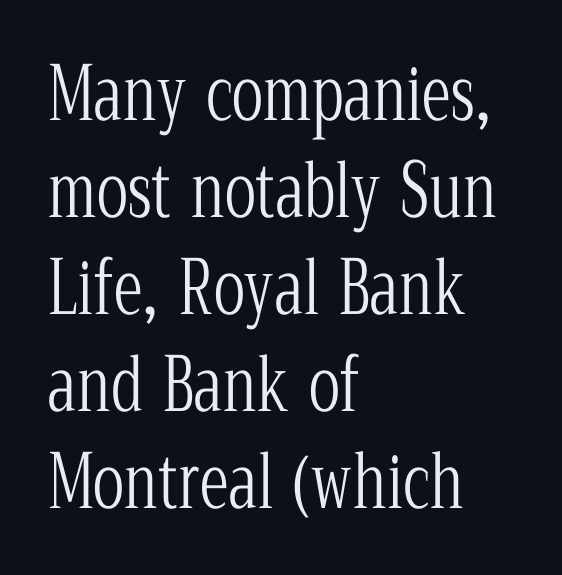
The image shows 73 px light, condensed serif type, upright; set left-aligned, normal line spacing (1.33x), normal letter spacing, not underlined; low stroke contrast and a medium x-height.
